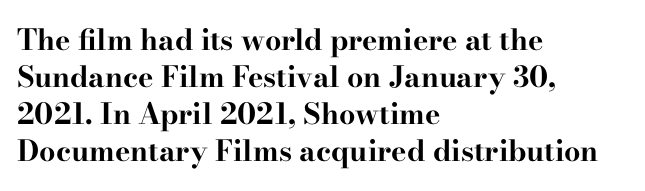
The image shows 29 px bold, wide serif type, upright; set left-aligned, normal line spacing (1.28x), normal letter spacing, not underlined; high stroke contrast and a small x-height.
